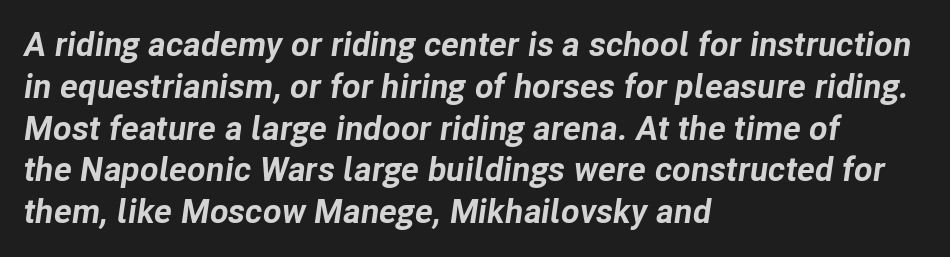
{"italic": "yes", "lean": "right", "slant_degrees": 8, "bold": "yes", "weight": "bold", "width": "normal", "stroke_contrast": "low", "x_height": "medium", "monospaced": "no", "underline": "no", "align": "left", "line_spacing_ratio": 1.23, "letter_spacing": "normal", "letter_spacing_em": 0.0, "glyph_px": 34}
